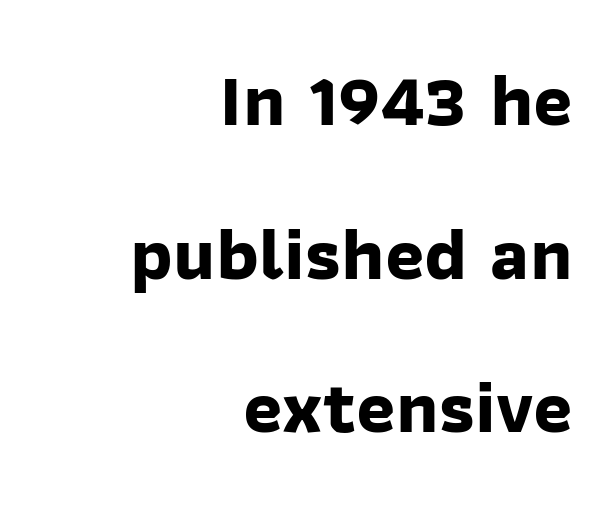
{"serif": "no", "bold": "yes", "weight": "bold", "width": "normal", "stroke_contrast": "low", "x_height": "medium", "monospaced": "no", "underline": "no", "align": "right", "line_spacing": "loose", "line_spacing_ratio": 2.05, "letter_spacing": "normal", "letter_spacing_em": 0.0, "glyph_px": 75}
